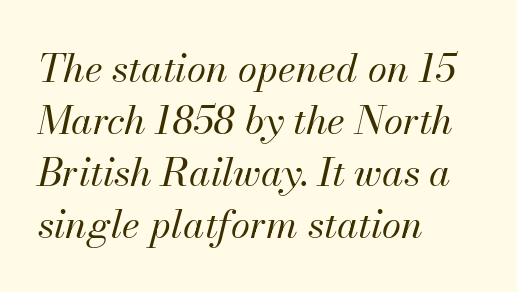
{"italic": "yes", "lean": "right", "slant_degrees": 13, "bold": "no", "weight": "regular", "width": "normal", "stroke_contrast": "medium", "x_height": "small", "monospaced": "no", "underline": "no", "align": "left", "line_spacing": "normal", "line_spacing_ratio": 1.33, "letter_spacing": "normal", "letter_spacing_em": 0.0, "glyph_px": 39}
